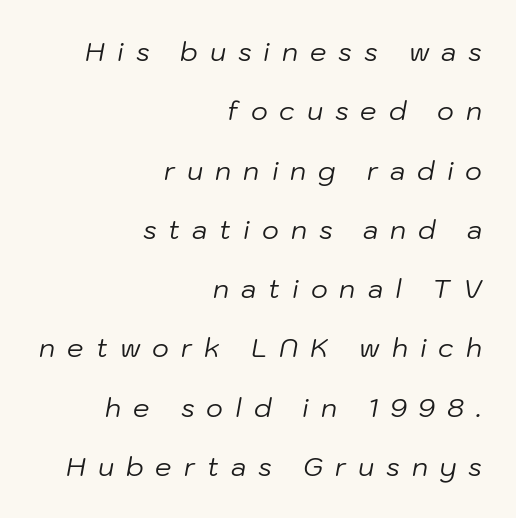
Q: Is the text bold? A: No.
Q: Is the text italic (slanted)? A: Yes, it leans right by about 10 degrees.
Q: Is the text underlined? A: No.
Q: How is the paragraph aligned? A: Right-aligned.
Q: Is the spacing between letters normal or unusually wide? A: Unusually wide.
Q: Is the spacing between lines tight, normal or loose? A: Loose.
